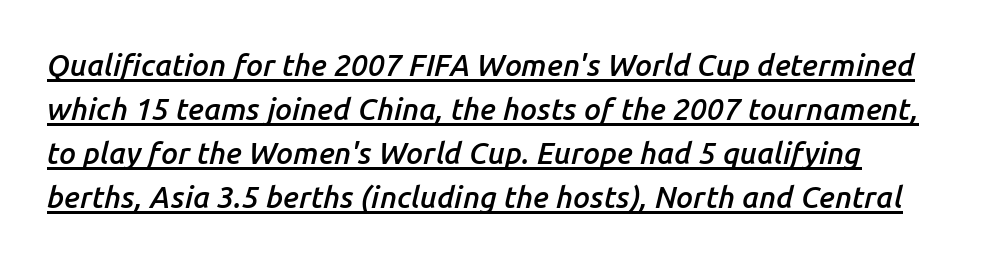
There's an unmistakable incline to the writing here. Caption: lettering with a line underneath. If you measured baseline to baseline, you'd find a middling distance. Students, note that the glyphs here touch the page at normal intervals. Looks like regular typesetting: each glyph gets only the width it needs.
